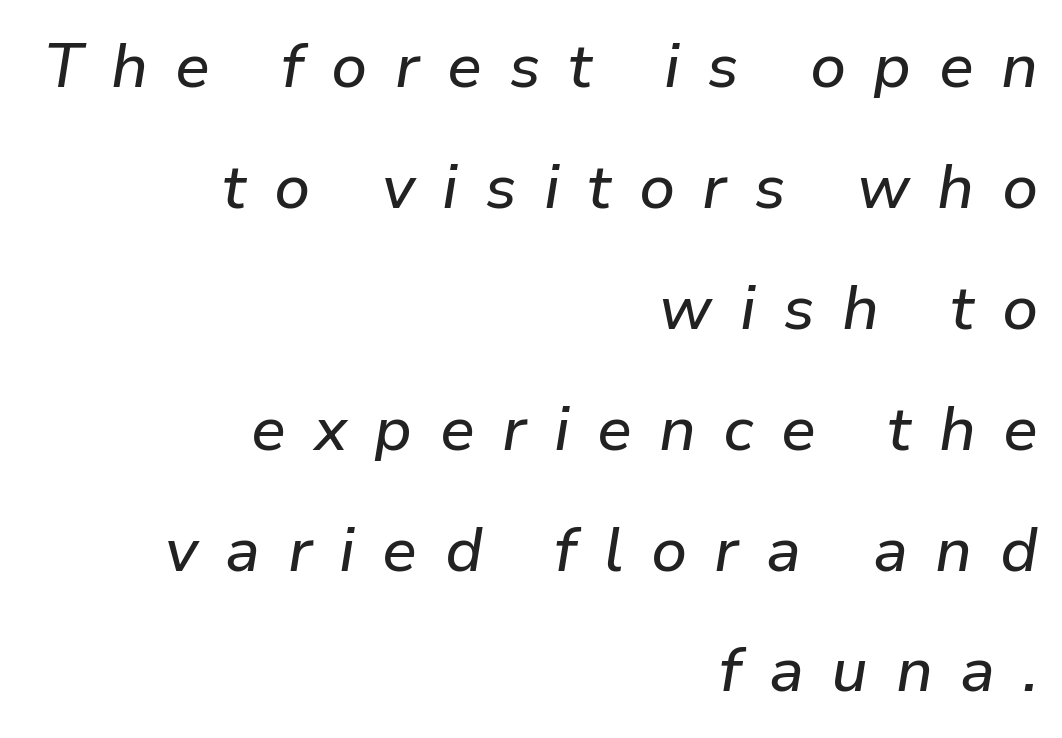
Loose tracking; the words dissolve into strings of separated letters. The specimen reads as italic at a glance. Baseline-to-baseline distance is far greater than the letter height. The specimen omits any rule beneath the text block's lines. Does the copy run flush right? Yes — the right margin is perfectly even. The rendering uses natural spacing where letterforms have individual widths.
